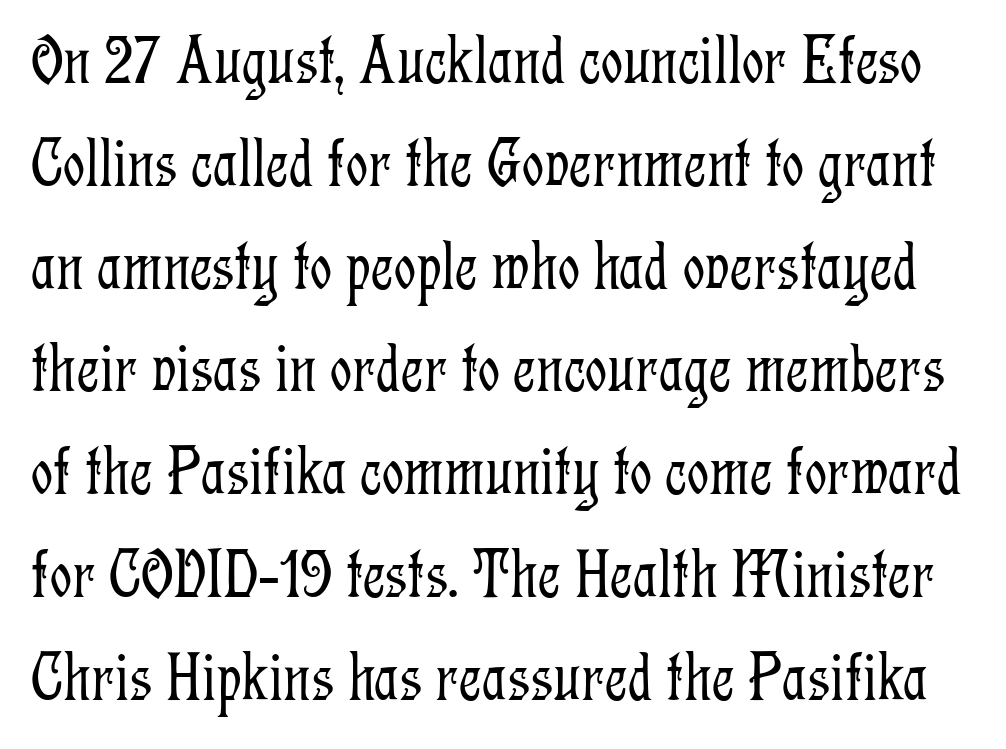
These lines were composed using upright roman letters. Honestly, the letter spacing is just normal — you wouldn't notice it. Students, observe: this is what conventionally led text looks like. The strokes are not fattened; the text isn't bold. The passage shown is typed in a proportional face where columns would drift.
